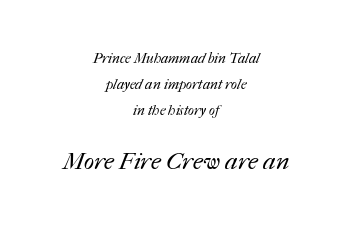
Nothing heavy about these letters — not bold at all. Standard letterfit; no display-style spreading of the glyphs. Short and long lines alike share a common midpoint. Visually, the bottom section dominates because its glyphs are scaled up.
